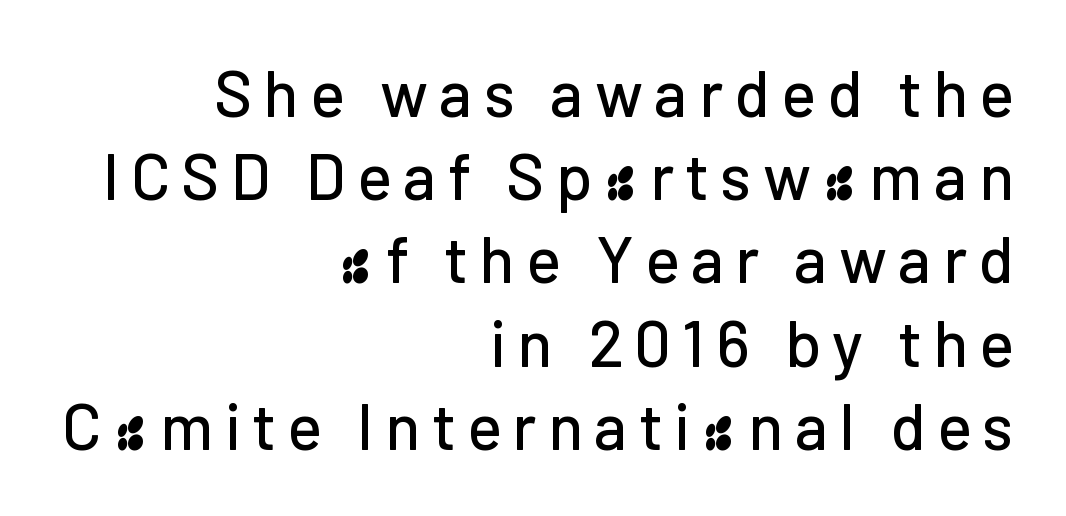
If you drew a line through each stem, it would be perfectly vertical. Horizontal bands of white between lines are of average thickness. Right-aligned paragraph, ragged on the left. The space directly below the letters is spotless.
